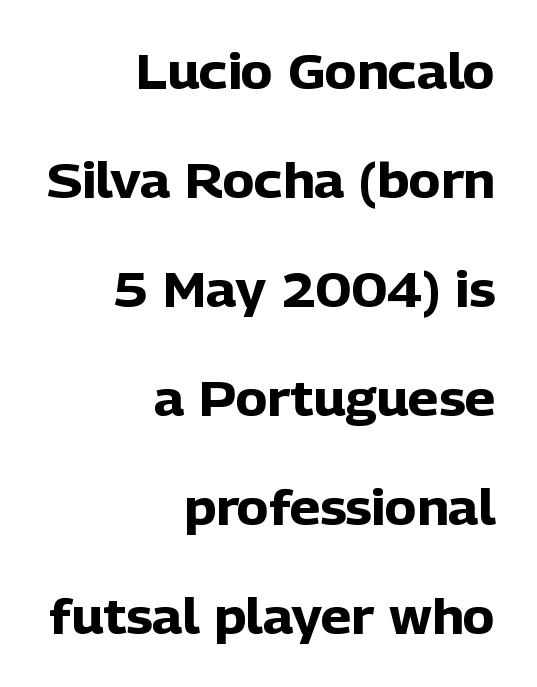
Rendered with straight, roman letterforms. The vertical gap from one line to the next is large. Varying glyph widths throughout — classic text-font behaviour. Honestly, there is no underline to notice here at all. If you drew a ruler down the right edge, every line would touch it.
